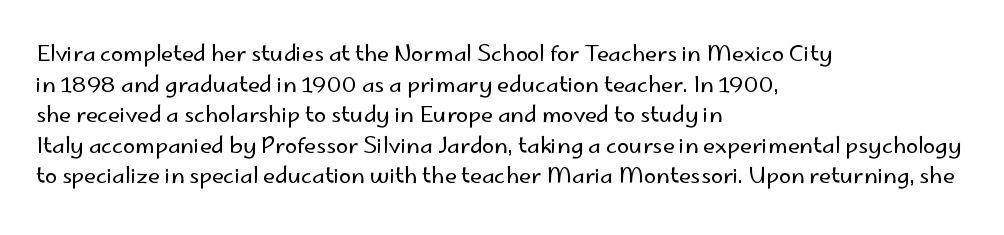
Here the glyphs are tracked normally, forming tight word shapes. This sample keeps an unexceptional amount of space between lines. Every character sits straight up, as roman type does. Each stroke keeps to a modest, everyday thickness or less. This rendering uses left alignment, leaving the right contour irregular. Descenders are the only things crossing below the line.
